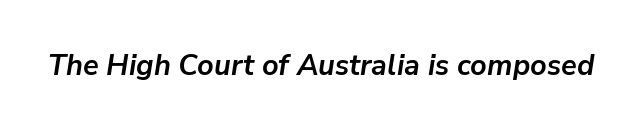
Unmarked baselines from the first word to the last. Compared with ordinary roman type, these characters are visibly tilted. Proportional: the letters do not fall into vertical columns. Thick stems and heavy bowls — unmistakably bold. These lines keep a tight, regular rhythm from letter to letter.
